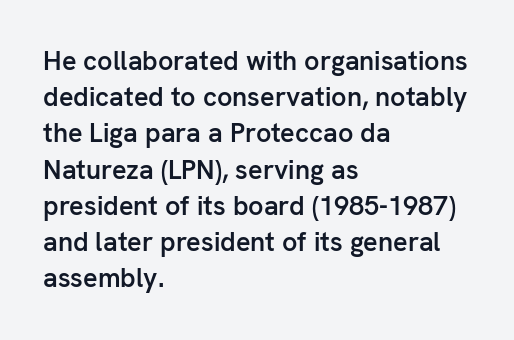
The image shows 27 px text type, upright; set left-aligned, normal line spacing (1.34x), normal letter spacing, not underlined.
